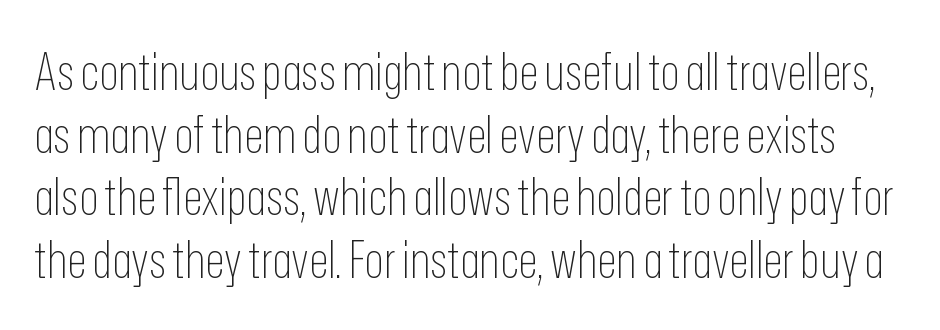
Q: Is the text bold? A: No.
Q: Is the text italic (slanted)? A: No, it is upright.
Q: Is the typeface a serif or a sans-serif typeface? A: Sans-serif.
Q: Is the text underlined? A: No.
Q: Is the spacing between letters normal or unusually wide? A: Normal.
Q: Width (condensed, normal, or wide)? A: Condensed.
Q: Stroke contrast? A: Low.
Q: x-height? A: Medium.
Q: Monospaced? A: No.
